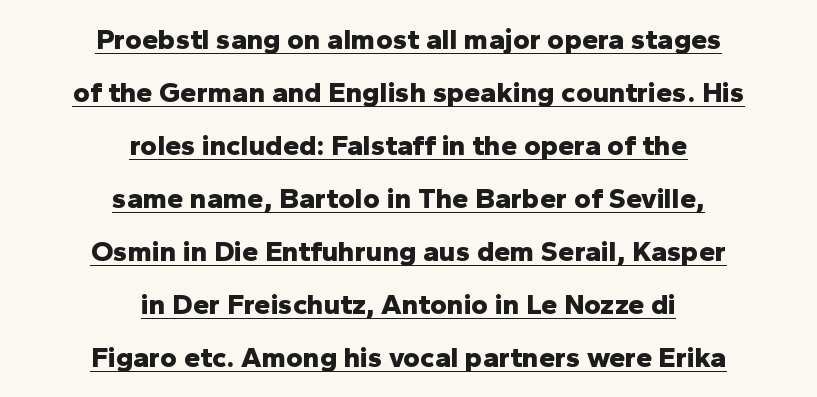
{"serif": "no", "italic": "no", "bold": "yes", "weight": "bold", "width": "normal", "stroke_contrast": "low", "x_height": "medium", "monospaced": "no", "underline": "yes", "align": "center", "line_spacing_ratio": 1.83, "letter_spacing": "normal", "letter_spacing_em": 0.0, "glyph_px": 29}
